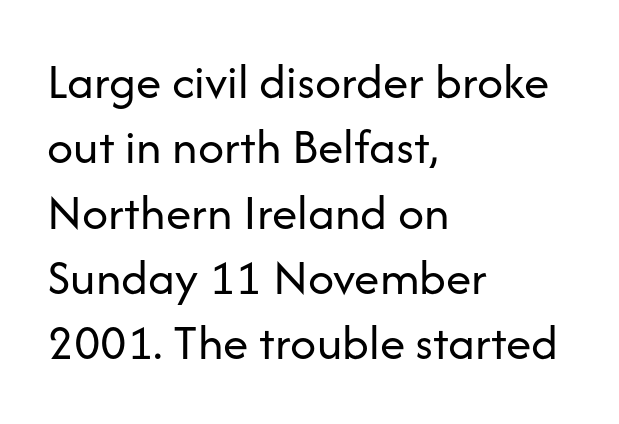
Is the letter spacing exaggerated? No — it looks like the ordinary default. Designer's note — italics off, roman on. Clear beneath every line of the passage. Observe the absence of serifs on each vertical stroke in this sample. Spacing verdict: proportional, widths tailored to each character.
